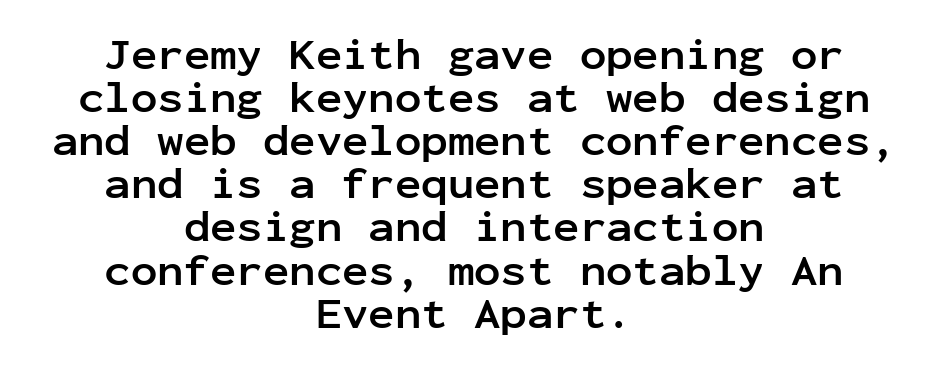
{"serif": "no", "italic": "no", "bold": "yes", "weight": "semibold", "width": "normal", "stroke_contrast": "low", "x_height": "medium", "monospaced": "yes", "underline": "no", "align": "center", "line_spacing": "tight", "line_spacing_ratio": 0.98, "letter_spacing": "normal", "letter_spacing_em": 0.0, "glyph_px": 44}
